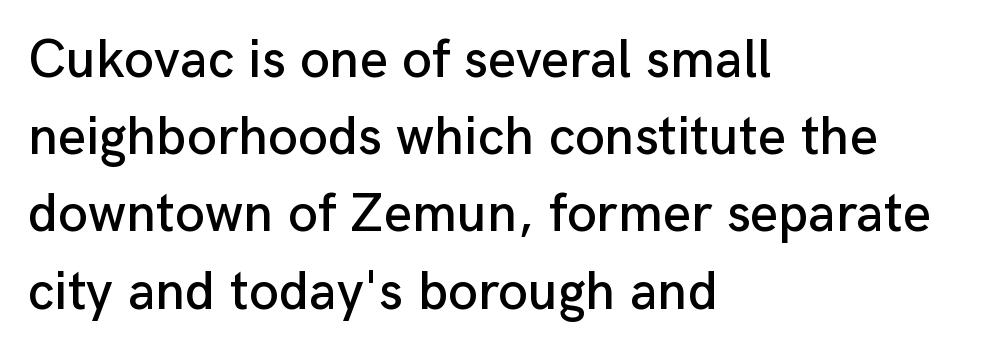
The image shows 54 px sans-serif type, upright; set left-aligned, normal line spacing (1.43x), normal letter spacing, not underlined; low stroke contrast and a medium x-height.
